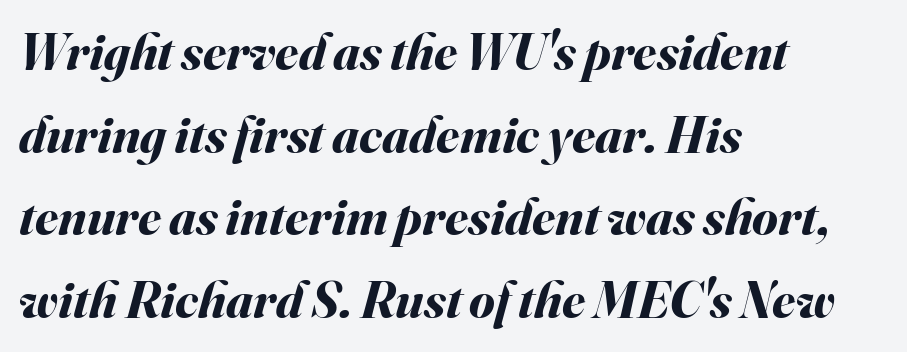
The specimen reads as italic at a glance. The letters advance in unequal steps, a hallmark of proportional type. Letter spacing: default. Horizontal alignment here is leftward, the default for most running prose. This rendering features lettering with no underline.
